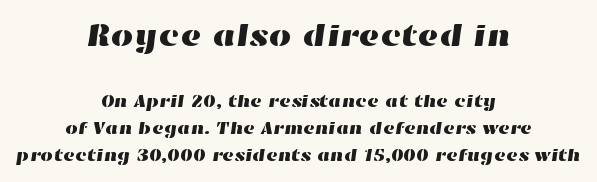
The image shows 32 px wide type; set centered, normal line spacing (1.5x), normal letter spacing, not underlined; the first (top) block is 1.78x larger; high stroke contrast and a medium x-height.
